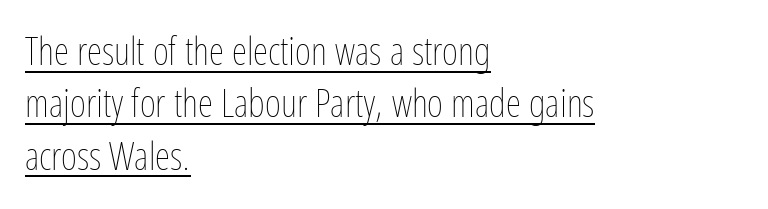
This sample uses an upright cut, with every glyph sitting square on the baseline. These lines sit exactly where default settings would place them. Quick note: underline on. Inter-character spacing is left at the font's built-in metrics. The passage shown is not bold in any degree.
